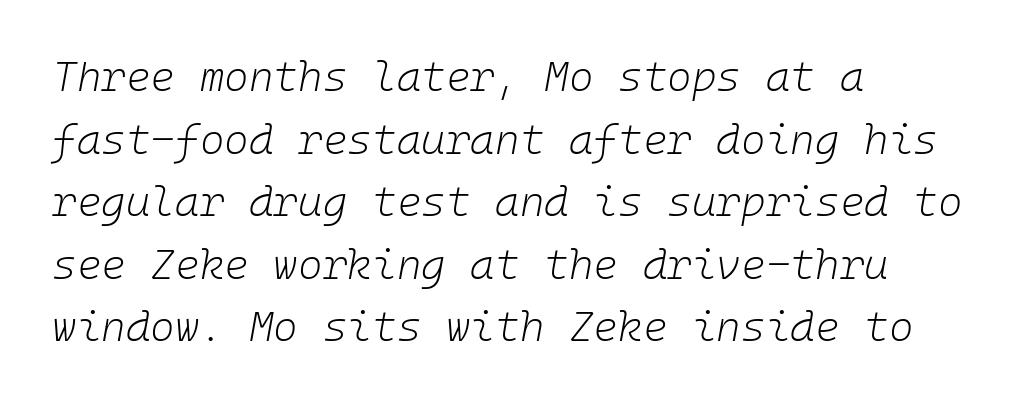
{"italic": "yes", "lean": "right", "slant_degrees": 10, "bold": "no", "weight": "light", "width": "normal", "stroke_contrast": "low", "x_height": "medium", "monospaced": "yes", "underline": "no", "align": "left", "line_spacing": "normal", "line_spacing_ratio": 1.49, "letter_spacing": "normal", "letter_spacing_em": 0.0, "glyph_px": 42}
